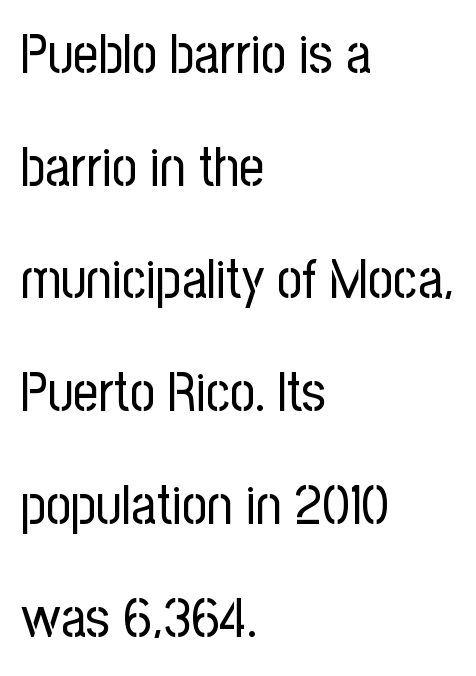
Q: Is the text bold? A: No.
Q: Is the text italic (slanted)? A: No, it is upright.
Q: Is the typeface a serif or a sans-serif typeface? A: Sans-serif.
Q: Is the text underlined? A: No.
Q: How is the paragraph aligned? A: Left-aligned.
Q: Is the spacing between letters normal or unusually wide? A: Normal.
Q: Is the spacing between lines tight, normal or loose? A: Loose.
Q: Width (condensed, normal, or wide)? A: Condensed.
Q: Stroke contrast? A: Low.
Q: x-height? A: Medium.
Q: Monospaced? A: No.
